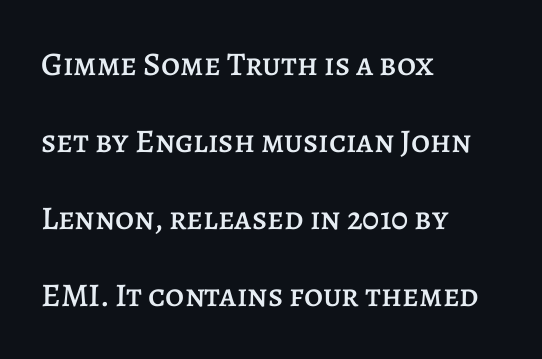
Summary of vertical rhythm: relaxed, with wide interline spacing. Honestly, there is no underline to notice here at all. Tracking value appears to be zero — textbook default spacing. Spacing verdict: proportional, widths tailored to each character.
